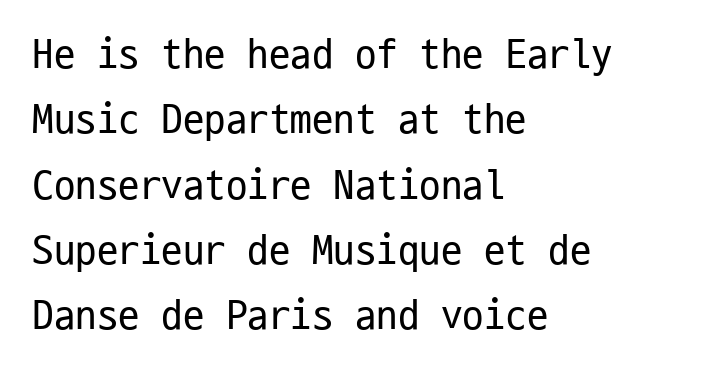
{"serif": "no", "italic": "no", "bold": "no", "weight": "regular", "width": "condensed", "stroke_contrast": "low", "x_height": "medium", "monospaced": "yes", "underline": "no", "align": "left", "line_spacing": "normal", "line_spacing_ratio": 1.52, "letter_spacing": "normal", "letter_spacing_em": 0.0, "glyph_px": 43}
